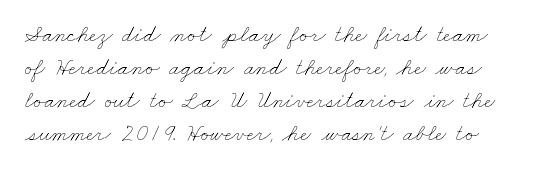
The image shows 24 px text type; set normal line spacing (1.38x), normal letter spacing, not underlined.
